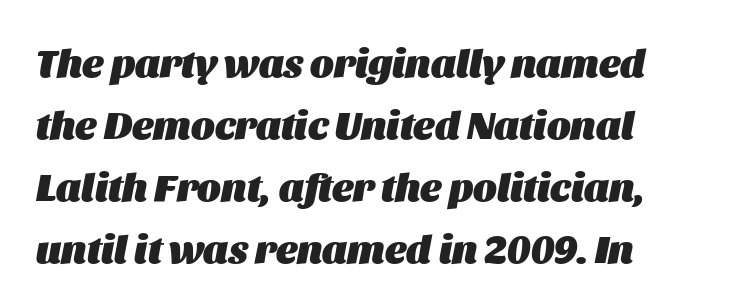
The image shows 40 px heavy type, italic (leaning right); set left-aligned, normal line spacing (1.55x), normal letter spacing, not underlined; medium stroke contrast and a large x-height.
